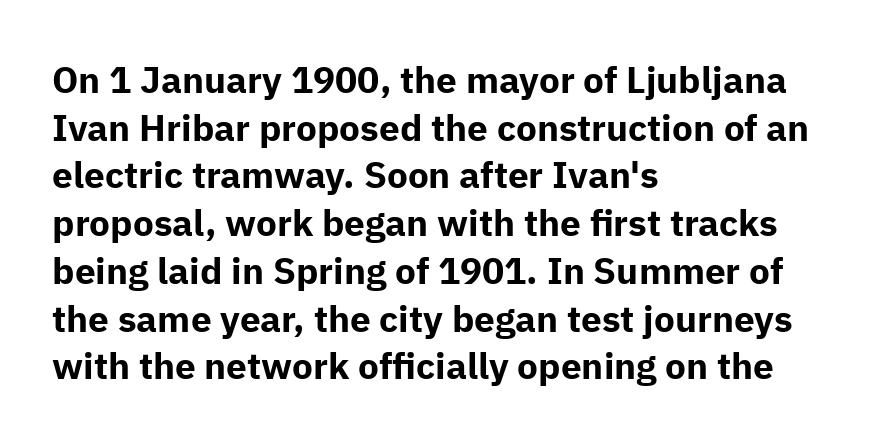
The type sits square on the baseline with zero lean. Is the type bold? Yes — the strokes are clearly thick and heavy. The rows are spaced the way most documents space them. Nope, no serifs anywhere on these letters.
